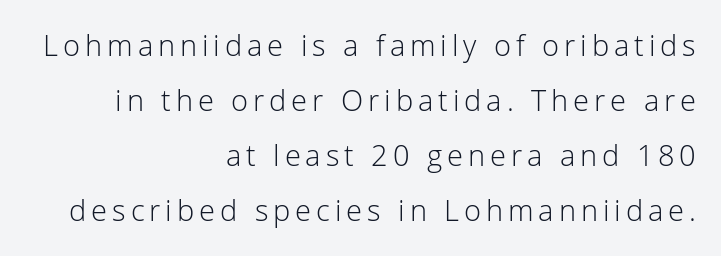
{"serif": "no", "italic": "no", "bold": "no", "weight": "light", "width": "normal", "stroke_contrast": "low", "x_height": "medium", "monospaced": "no", "underline": "no", "align": "right", "line_spacing": "loose", "line_spacing_ratio": 1.9, "glyph_px": 29}
